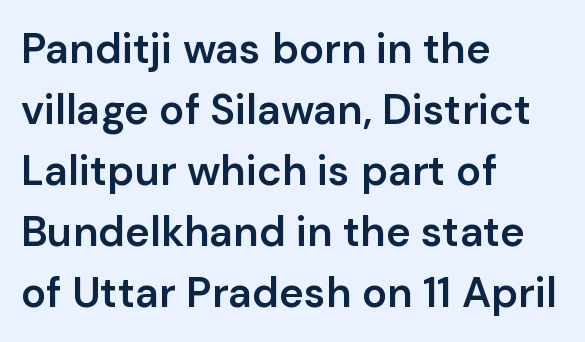
{"serif": "no", "italic": "no", "bold": "semi", "weight": "semibold", "width": "normal", "stroke_contrast": "low", "x_height": "medium", "monospaced": "no", "underline": "no", "align": "left", "line_spacing": "normal", "line_spacing_ratio": 1.45, "letter_spacing": "normal", "letter_spacing_em": 0.0, "glyph_px": 42}
